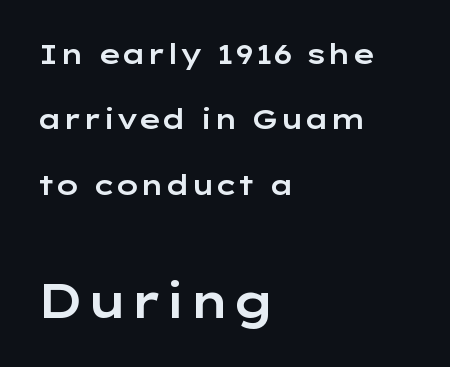
The image shows 47 px wide sans-serif type, upright; set left-aligned, loose line spacing (2.42x), normal letter spacing, not underlined; the second (bottom) block is 1.74x larger; low stroke contrast and a medium x-height.
